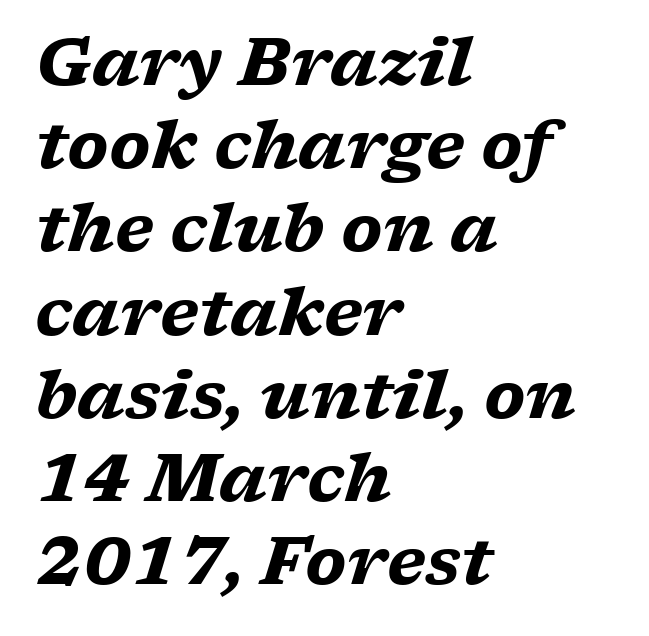
Q: Is the text bold? A: Yes.
Q: Is the text italic (slanted)? A: Yes, it leans right by about 17 degrees.
Q: Is the typeface a serif or a sans-serif typeface? A: Serif.
Q: Is the text underlined? A: No.
Q: How is the paragraph aligned? A: Left-aligned.
Q: Is the spacing between letters normal or unusually wide? A: Normal.
Q: Is the spacing between lines tight, normal or loose? A: Normal.
Q: Width (condensed, normal, or wide)? A: Wide.
Q: Stroke contrast? A: Low.
Q: x-height? A: Medium.
Q: Monospaced? A: No.
